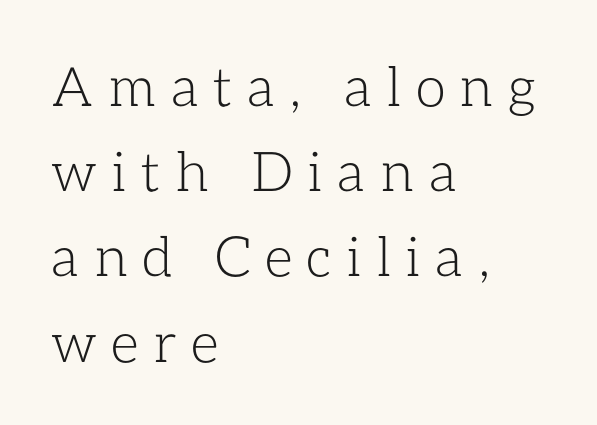
{"italic": "no", "bold": "no", "weight": "light", "width": "normal", "stroke_contrast": "low", "x_height": "medium", "monospaced": "no", "underline": "no", "align": "left", "line_spacing": "normal", "line_spacing_ratio": 1.55, "letter_spacing": "wide", "letter_spacing_em": 0.26, "glyph_px": 55}
